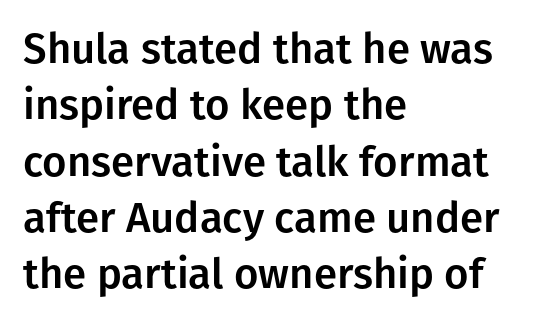
Inter-character spacing is left at the font's built-in metrics. Characters remain perfectly vertical along every line. Clear beneath every line of the passage. These lines are rendered in a variable-pitch font. Does the type have serifs? No, each stem ends abruptly.
